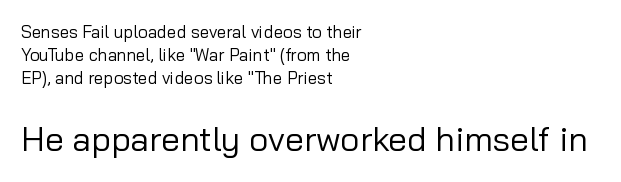
The image shows 34 px regular-weight sans-serif type, upright; set left-aligned, normal line spacing (1.35x), normal letter spacing, not underlined; the second (bottom) block is 2.0x larger; low stroke contrast and a medium x-height.
